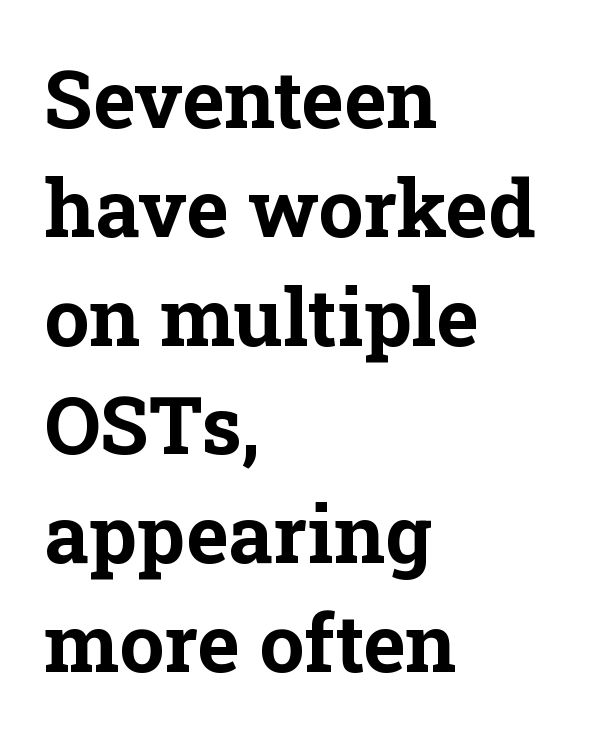
The image shows 80 px bold serif type, upright; set left-aligned, normal line spacing (1.36x), normal letter spacing, not underlined; low stroke contrast and a medium x-height.
